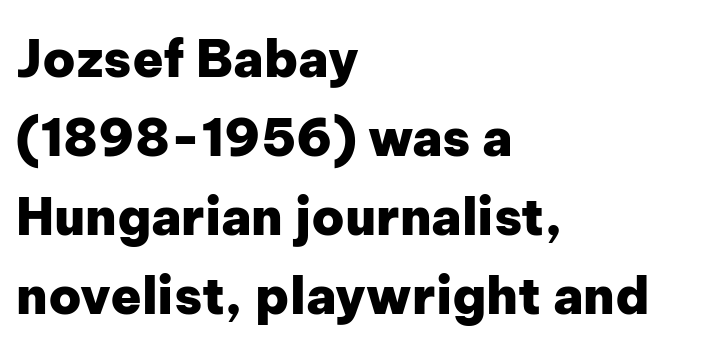
Q: Is the text bold? A: Yes.
Q: Is the text italic (slanted)? A: No, it is upright.
Q: Is the typeface a serif or a sans-serif typeface? A: Sans-serif.
Q: Is the text underlined? A: No.
Q: How is the paragraph aligned? A: Left-aligned.
Q: Is the spacing between letters normal or unusually wide? A: Normal.
Q: Is the spacing between lines tight, normal or loose? A: Normal.
Q: Width (condensed, normal, or wide)? A: Normal.
Q: Stroke contrast? A: Low.
Q: x-height? A: Medium.
Q: Monospaced? A: No.
